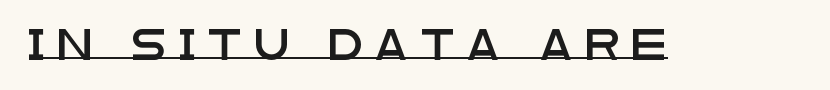
Display-style spreading of the glyphs; the letterfit is very open. The font family rendered here belongs to the sans-serif group. Has an underline been added? It has. Here the designer chose a conventional face with non-uniform glyph widths. Characters remain perfectly vertical along every line.
